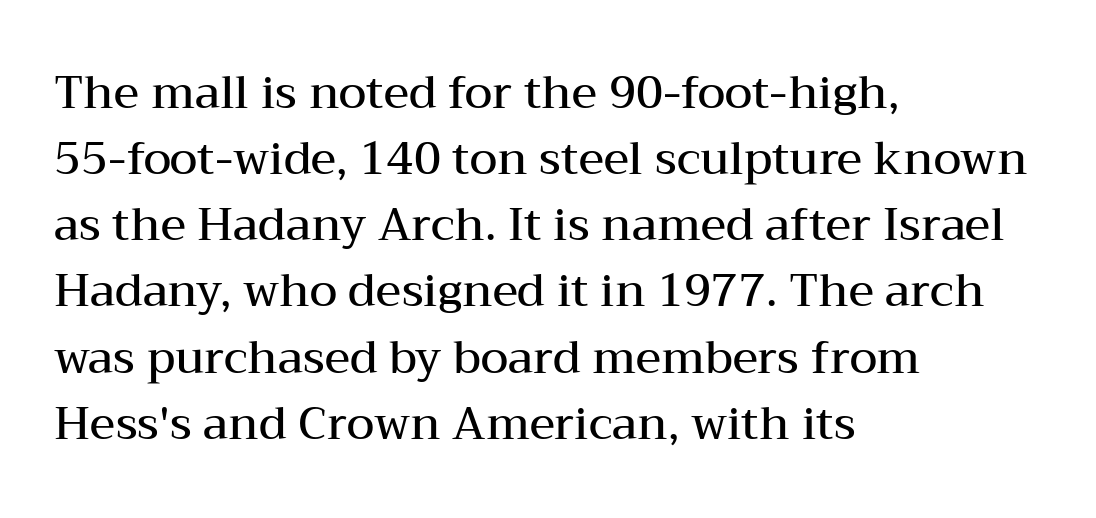
The image shows 45 px semibold, wide serif type, upright; set left-aligned, normal line spacing (1.47x), normal letter spacing, not underlined; medium stroke contrast and a medium x-height.
